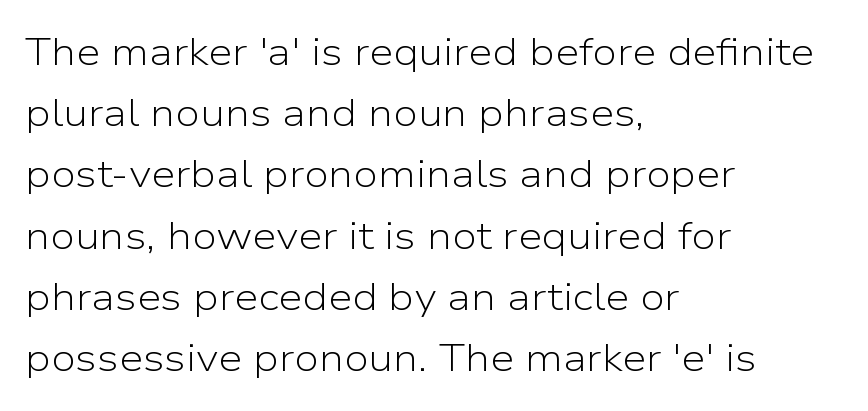
Q: Is the text bold? A: No.
Q: Is the text italic (slanted)? A: No, it is upright.
Q: Is the typeface a serif or a sans-serif typeface? A: Sans-serif.
Q: Is the text underlined? A: No.
Q: How is the paragraph aligned? A: Left-aligned.
Q: Is the spacing between letters normal or unusually wide? A: Normal.
Q: Is the spacing between lines tight, normal or loose? A: Normal.
Q: Width (condensed, normal, or wide)? A: Normal.
Q: Stroke contrast? A: Low.
Q: x-height? A: Medium.
Q: Monospaced? A: No.
